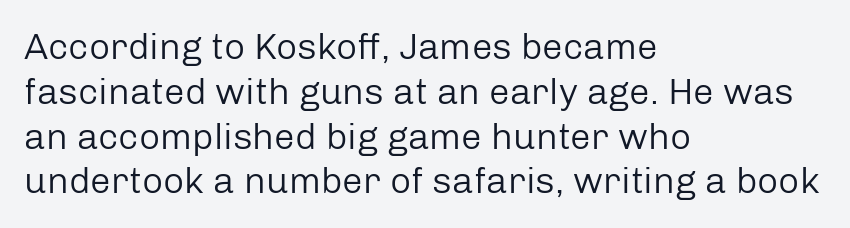
How are the letters spaced? Ordinarily, with no added tracking. A classic flush-left, rag-right setting is used for this passage. A typesetter would label this face a sans. The type sits square on the baseline with zero lean.
